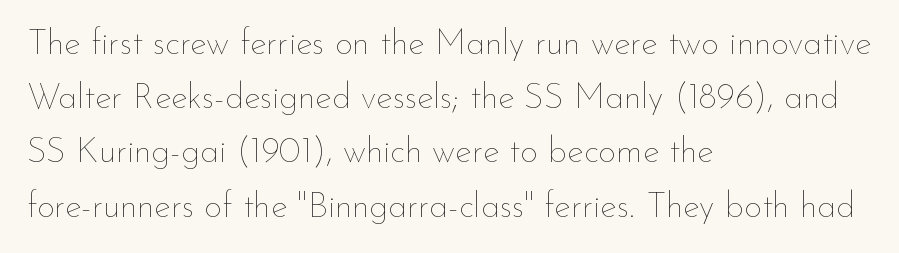
The image shows 35 px thin type, upright; set left-aligned, normal line spacing (1.55x), normal letter spacing, not underlined; low stroke contrast and a small x-height.
